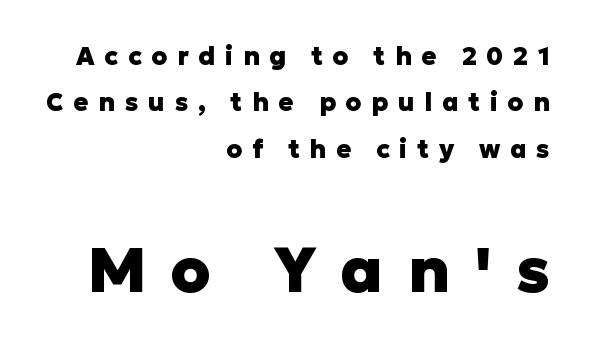
{"serif": "no", "italic": "no", "bold": "yes", "weight": "heavy", "width": "normal", "stroke_contrast": "low", "x_height": "medium", "monospaced": "no", "underline": "no", "align": "right", "line_spacing_ratio": 1.86, "letter_spacing": "wide", "letter_spacing_em": 0.39, "larger_block": "second", "size_ratio": 2.52, "glyph_px": 63}
